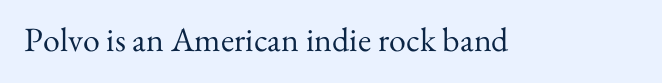
Q: Is the text bold? A: No.
Q: Is the text italic (slanted)? A: No, it is upright.
Q: Is the typeface a serif or a sans-serif typeface? A: Serif.
Q: Is the text underlined? A: No.
Q: Is the spacing between letters normal or unusually wide? A: Normal.
Q: Width (condensed, normal, or wide)? A: Normal.
Q: Stroke contrast? A: Medium.
Q: x-height? A: Small.
Q: Monospaced? A: No.
